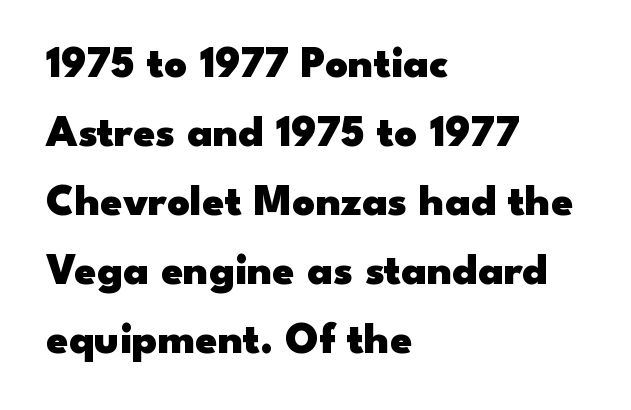
Q: Is the text bold? A: Yes.
Q: Is the text italic (slanted)? A: No, it is upright.
Q: Is the typeface a serif or a sans-serif typeface? A: Sans-serif.
Q: Is the text underlined? A: No.
Q: How is the paragraph aligned? A: Left-aligned.
Q: Is the spacing between letters normal or unusually wide? A: Normal.
Q: Is the spacing between lines tight, normal or loose? A: Normal.
Q: Width (condensed, normal, or wide)? A: Wide.
Q: Stroke contrast? A: Low.
Q: x-height? A: Small.
Q: Monospaced? A: No.
